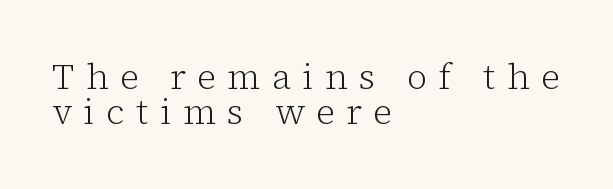
The image shows 35 px light serif type, upright; set left-aligned, tight line spacing (1.01x), unusually wide letter spacing (+0.33 em), not underlined; low stroke contrast and a medium x-height.
